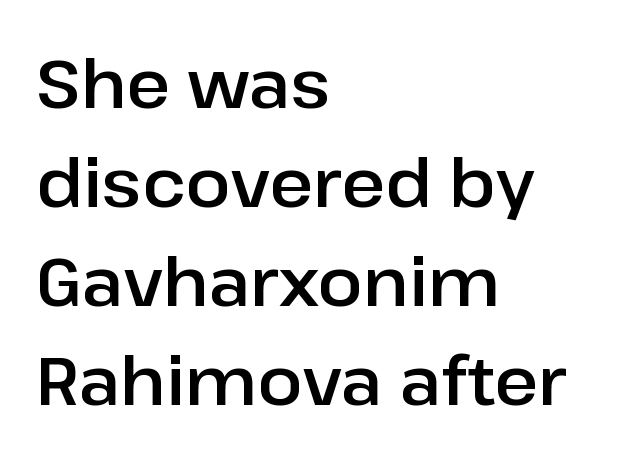
{"serif": "no", "italic": "no", "width": "normal", "stroke_contrast": "low", "x_height": "medium", "monospaced": "no", "underline": "no", "align": "left", "line_spacing": "normal", "line_spacing_ratio": 1.48, "letter_spacing": "normal", "letter_spacing_em": 0.0, "glyph_px": 67}
